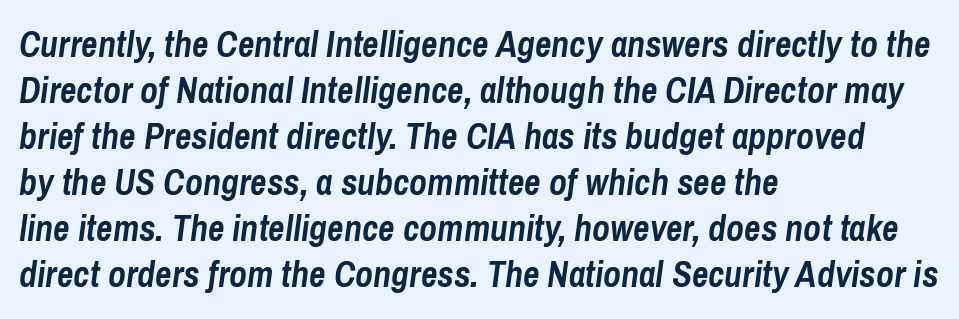
{"italic": "yes", "lean": "right", "slant_degrees": 8, "bold": "yes", "weight": "semibold", "width": "condensed", "stroke_contrast": "low", "x_height": "medium", "monospaced": "no", "underline": "no", "align": "left", "line_spacing": "normal", "line_spacing_ratio": 1.28, "letter_spacing": "normal", "letter_spacing_em": 0.0, "glyph_px": 36}
